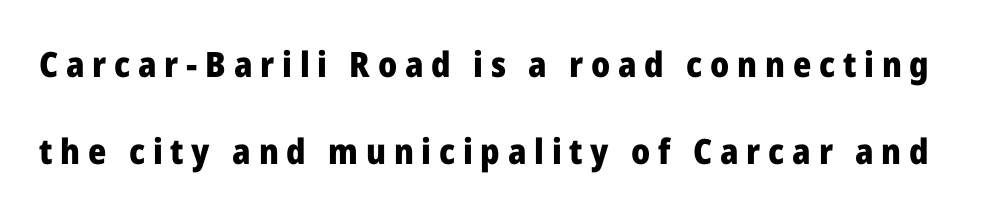
{"serif": "no", "italic": "no", "bold": "yes", "weight": "heavy", "width": "normal", "stroke_contrast": "low", "x_height": "medium", "monospaced": "no", "underline": "no", "line_spacing": "loose", "line_spacing_ratio": 2.49, "letter_spacing": "wide", "letter_spacing_em": 0.22, "glyph_px": 35}
